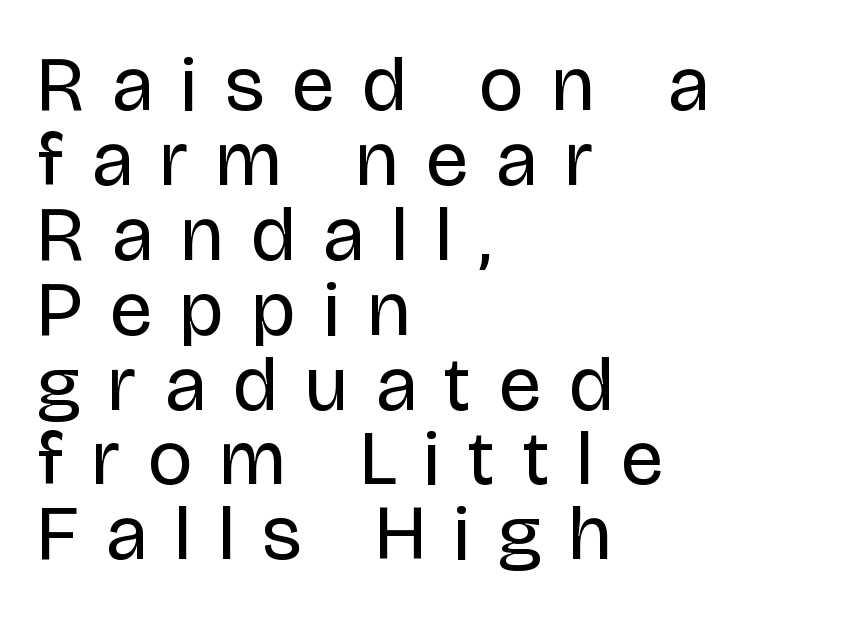
Q: Is the text bold? A: No.
Q: Is the text italic (slanted)? A: No, it is upright.
Q: Is the typeface a serif or a sans-serif typeface? A: Sans-serif.
Q: Is the text underlined? A: No.
Q: How is the paragraph aligned? A: Left-aligned.
Q: Is the spacing between letters normal or unusually wide? A: Unusually wide.
Q: Is the spacing between lines tight, normal or loose? A: Tight.
Q: Width (condensed, normal, or wide)? A: Normal.
Q: Stroke contrast? A: Low.
Q: x-height? A: Large.
Q: Monospaced? A: No.
